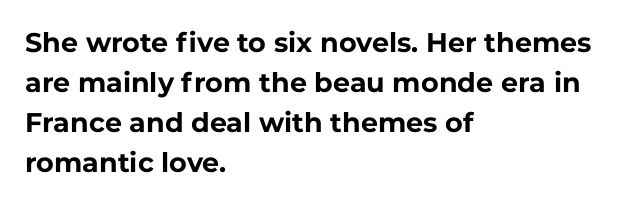
A student would call this left alignment; a typographer would say flush left, rag right. Lines of text with bare space underneath. Does the weight exceed regular? Yes, all the way to bold. Posture: vertical. The rows are spaced the way most documents space them. In terms of letterspacing, this is plain default setting.
